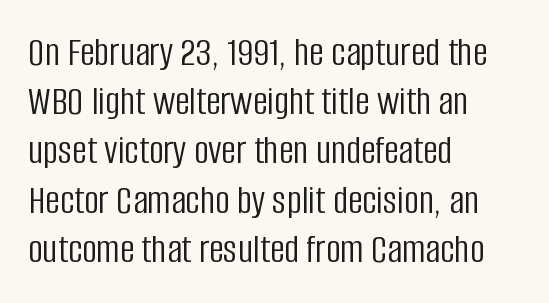
Q: Is the text bold? A: No.
Q: Is the text italic (slanted)? A: No, it is upright.
Q: Is the typeface a serif or a sans-serif typeface? A: Sans-serif.
Q: Is the text underlined? A: No.
Q: How is the paragraph aligned? A: Left-aligned.
Q: Is the spacing between letters normal or unusually wide? A: Normal.
Q: Width (condensed, normal, or wide)? A: Condensed.
Q: Stroke contrast? A: Low.
Q: x-height? A: Large.
Q: Monospaced? A: No.
